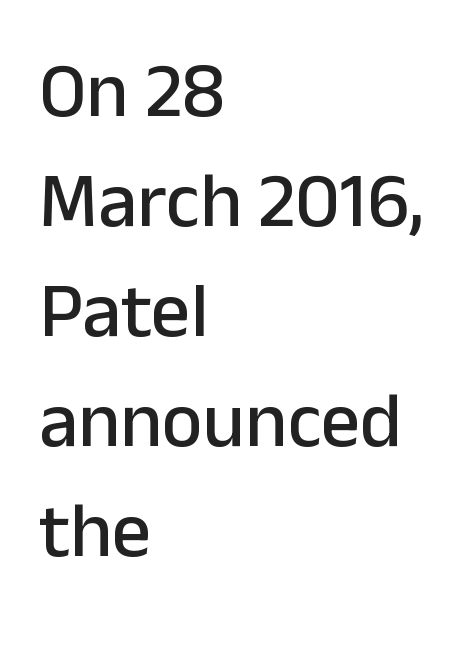
Students, observe: this is what conventionally led text looks like. The letters advance in unequal steps, a hallmark of proportional type. The words here are not underlined. All the whitespace from short lines collects on the right.
